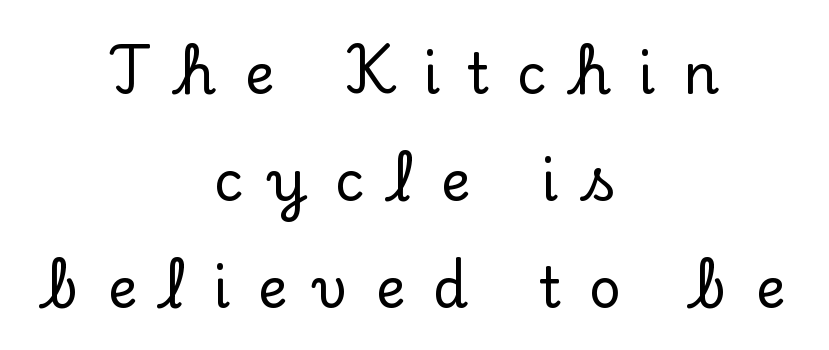
The whitespace from short lines is split evenly between both sides. The font family rendered here belongs to the serif group. Looks like regular typesetting: each glyph gets only the width it needs. The string is rendered with underlining switched off.
